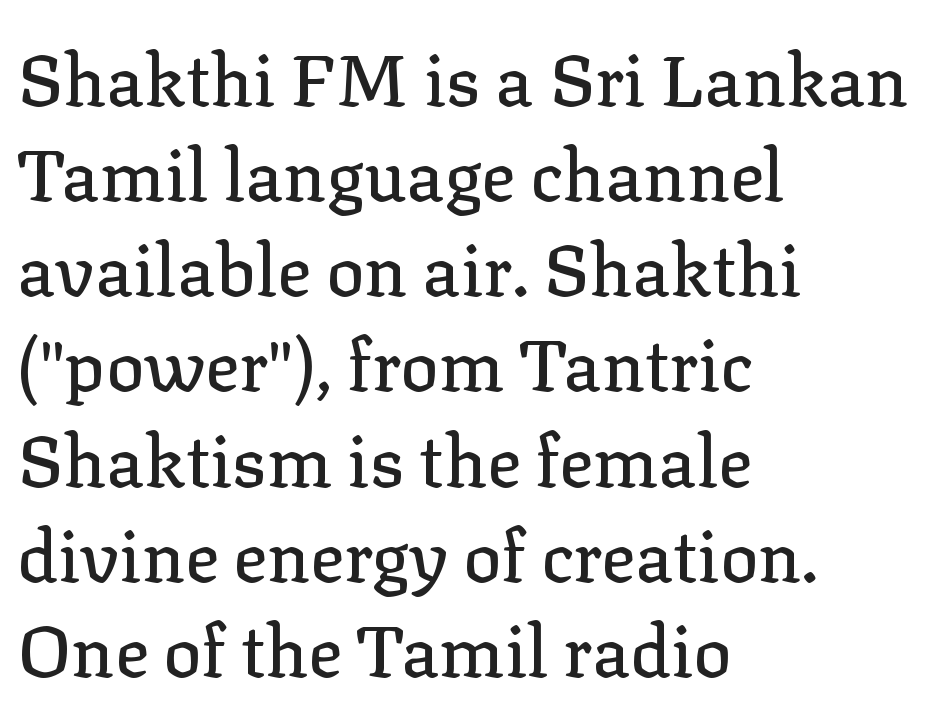
{"serif": "yes", "italic": "no", "width": "normal", "stroke_contrast": "low", "x_height": "medium", "monospaced": "no", "underline": "no", "align": "left", "line_spacing": "normal", "line_spacing_ratio": 1.34, "letter_spacing": "normal", "letter_spacing_em": 0.0, "glyph_px": 71}
